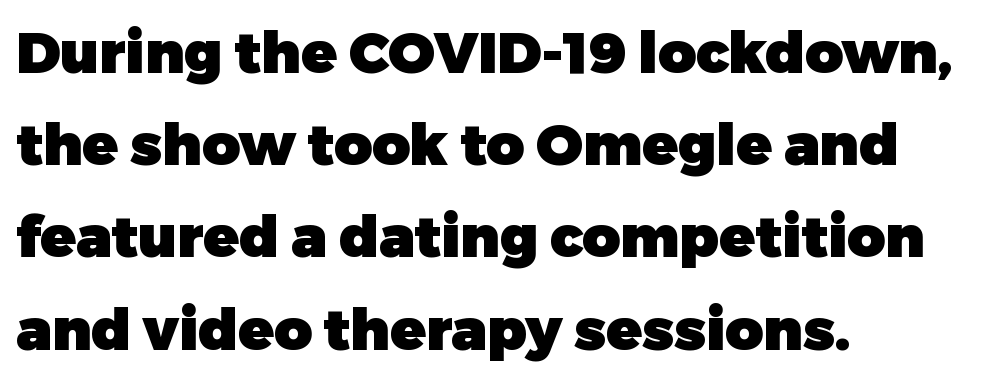
Q: Is the text bold? A: Yes.
Q: Is the text italic (slanted)? A: No, it is upright.
Q: Is the typeface a serif or a sans-serif typeface? A: Sans-serif.
Q: Is the text underlined? A: No.
Q: How is the paragraph aligned? A: Left-aligned.
Q: Is the spacing between letters normal or unusually wide? A: Normal.
Q: Is the spacing between lines tight, normal or loose? A: Normal.
Q: Width (condensed, normal, or wide)? A: Normal.
Q: Stroke contrast? A: Low.
Q: x-height? A: Medium.
Q: Monospaced? A: No.
